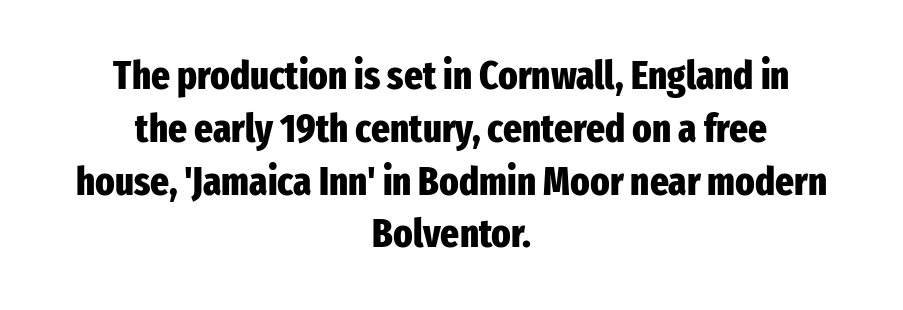
{"serif": "no", "italic": "no", "bold": "yes", "weight": "heavy", "width": "condensed", "stroke_contrast": "low", "x_height": "medium", "monospaced": "no", "underline": "no", "align": "center", "line_spacing": "normal", "line_spacing_ratio": 1.32, "letter_spacing": "normal", "letter_spacing_em": 0.0, "glyph_px": 40}
